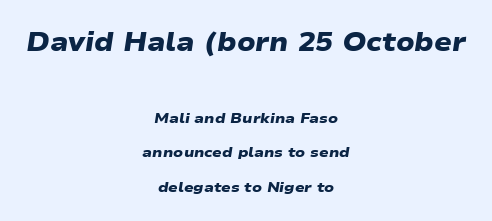
Q: Is the text bold? A: Yes.
Q: Is the text underlined? A: No.
Q: How is the paragraph aligned? A: Centered.
Q: Is the spacing between letters normal or unusually wide? A: Normal.
Q: Is the spacing between lines tight, normal or loose? A: Loose.
Q: Which block of text is set in a larger size, the first (top) or the second (bottom)? A: The first (top) one.
